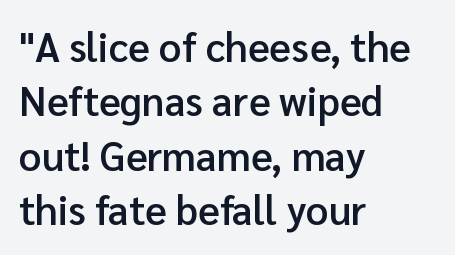
A typesetter would call this proportional, since set widths differ per character. The face used here is rendered with its standard letterfit. The typesetting leans somewhat heavy: a semibold. Rendered with straight, roman letterforms. In CSS terms this would be text-align: left. Descenders hang freely into open space.
